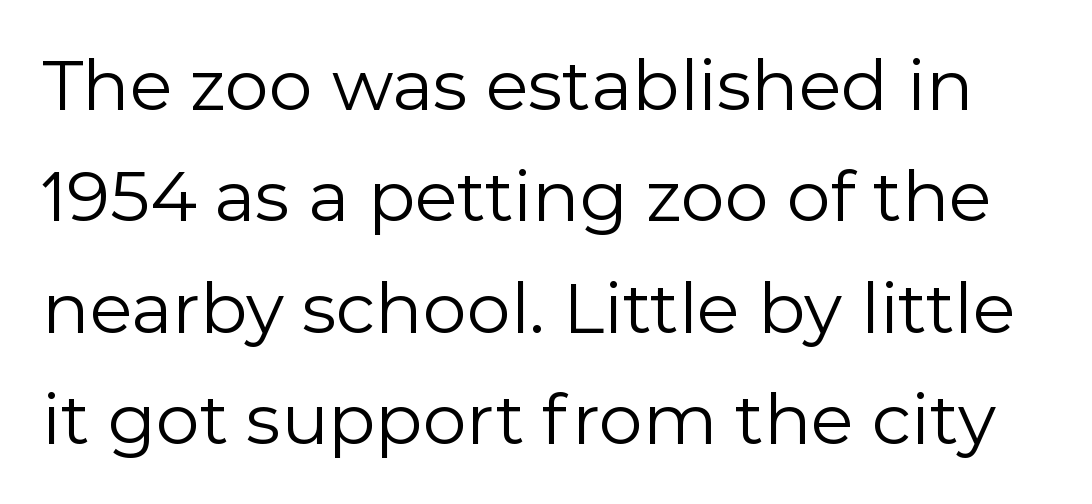
Q: Is the text bold? A: No.
Q: Is the text italic (slanted)? A: No, it is upright.
Q: Is the typeface a serif or a sans-serif typeface? A: Sans-serif.
Q: Is the text underlined? A: No.
Q: Is the spacing between letters normal or unusually wide? A: Normal.
Q: Is the spacing between lines tight, normal or loose? A: Normal.
Q: Width (condensed, normal, or wide)? A: Normal.
Q: x-height? A: Medium.
Q: Monospaced? A: No.
